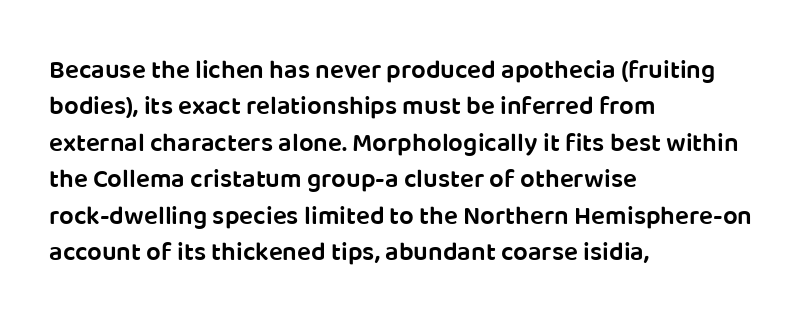
The image shows 26 px text type, upright; set left-aligned, normal line spacing (1.4x), normal letter spacing, not underlined.
